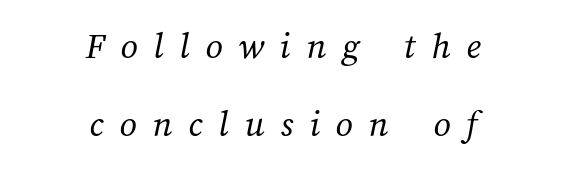
Q: Is the text bold? A: No.
Q: Is the text underlined? A: No.
Q: How is the paragraph aligned? A: Centered.
Q: Is the spacing between letters normal or unusually wide? A: Unusually wide.
Q: Is the spacing between lines tight, normal or loose? A: Loose.
Q: Width (condensed, normal, or wide)? A: Normal.
Q: Stroke contrast? A: Medium.
Q: x-height? A: Medium.
Q: Monospaced? A: No.
